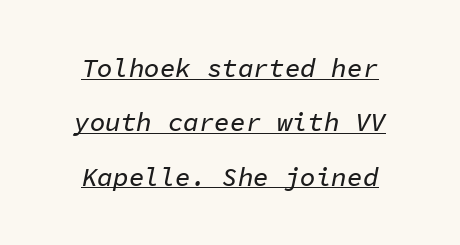
The gaps between neighbouring characters are ordinary and unremarkable. Widely set lines give the paragraph a tall, airy silhouette. In designer terms, the underline attribute is active on this setting. Neither beginnings nor endings align; midpoints do.
